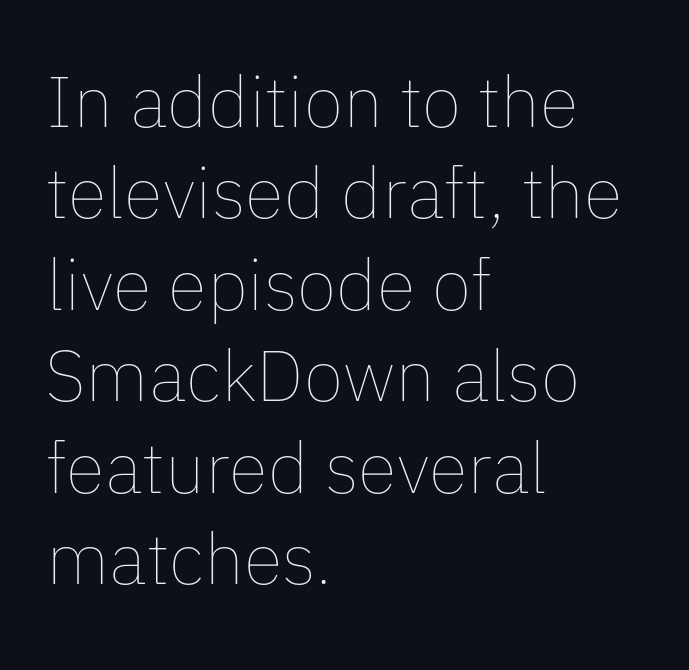
The image shows 72 px thin type, upright; set left-aligned, normal line spacing (1.27x), normal letter spacing, not underlined; low stroke contrast and a medium x-height.
